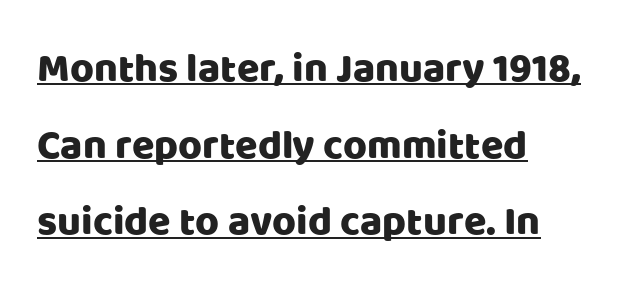
The image shows 41 px sans-serif type, upright; set left-aligned, line spacing 1.87x, normal letter spacing, underlined; low stroke contrast and a large x-height.
